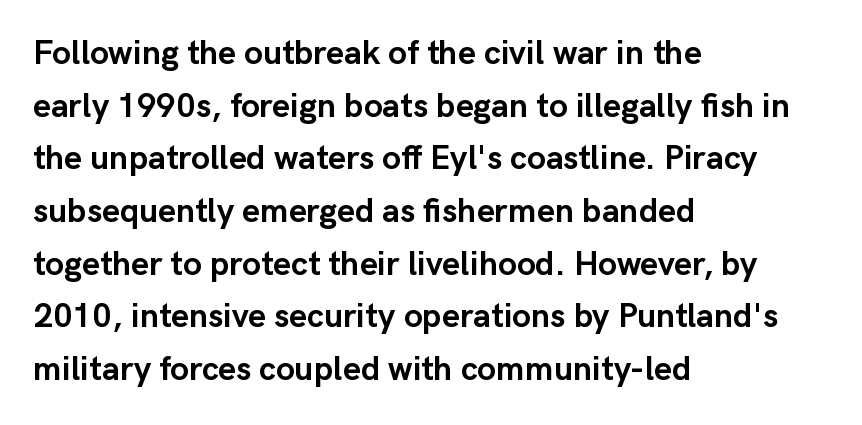
Q: Is the text bold? A: Yes.
Q: Is the text italic (slanted)? A: No, it is upright.
Q: Is the typeface a serif or a sans-serif typeface? A: Sans-serif.
Q: Is the text underlined? A: No.
Q: How is the paragraph aligned? A: Left-aligned.
Q: Is the spacing between letters normal or unusually wide? A: Normal.
Q: Is the spacing between lines tight, normal or loose? A: Normal.
Q: Width (condensed, normal, or wide)? A: Normal.
Q: Stroke contrast? A: Low.
Q: x-height? A: Medium.
Q: Monospaced? A: No.
